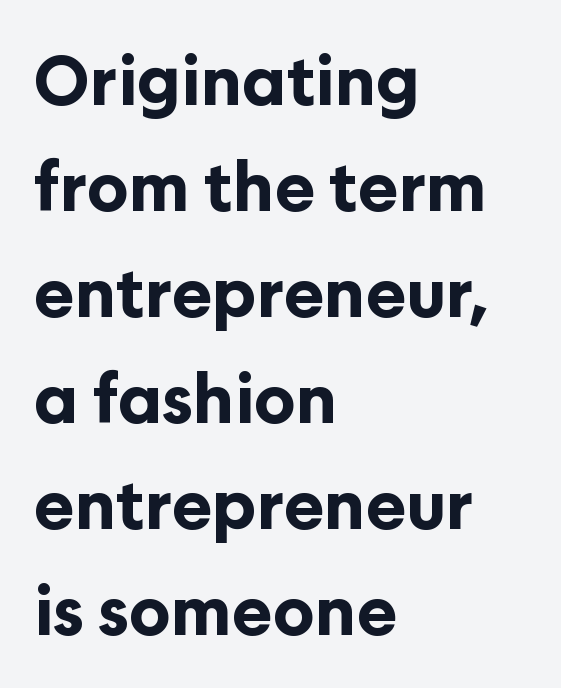
Q: Is the text bold? A: Yes.
Q: Is the text italic (slanted)? A: No, it is upright.
Q: Is the typeface a serif or a sans-serif typeface? A: Sans-serif.
Q: Is the text underlined? A: No.
Q: How is the paragraph aligned? A: Left-aligned.
Q: Is the spacing between letters normal or unusually wide? A: Normal.
Q: Is the spacing between lines tight, normal or loose? A: Normal.
Q: Width (condensed, normal, or wide)? A: Normal.
Q: Stroke contrast? A: Low.
Q: x-height? A: Medium.
Q: Monospaced? A: No.
